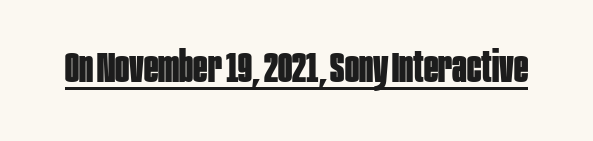
The image shows 42 px bold, condensed sans-serif type, upright; set normal letter spacing, underlined; low stroke contrast and a large x-height.
